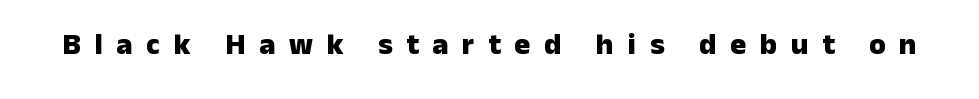
Q: Is the text bold? A: Yes.
Q: Is the text italic (slanted)? A: No, it is upright.
Q: Is the typeface a serif or a sans-serif typeface? A: Sans-serif.
Q: Is the text underlined? A: No.
Q: Is the spacing between letters normal or unusually wide? A: Unusually wide.
Q: Width (condensed, normal, or wide)? A: Normal.
Q: Stroke contrast? A: Low.
Q: x-height? A: Medium.
Q: Monospaced? A: No.
